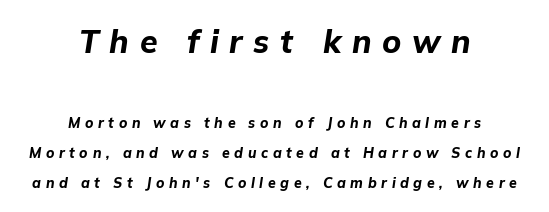
The image shows 32 px bold type, italic (leaning right); set centered, loose line spacing (2.12x), unusually wide letter spacing (+0.33 em), not underlined; the first (top) block is 2.29x larger; low stroke contrast and a medium x-height.
